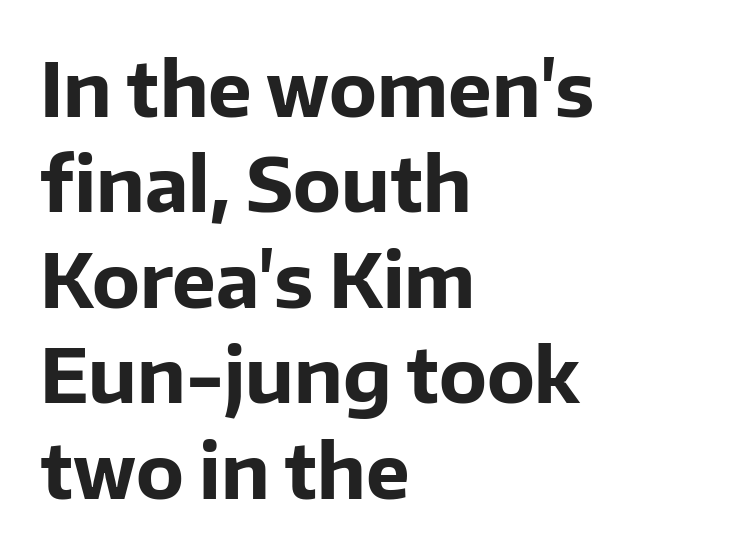
Q: Is the text bold? A: Yes.
Q: Is the text italic (slanted)? A: No, it is upright.
Q: Is the typeface a serif or a sans-serif typeface? A: Sans-serif.
Q: Is the text underlined? A: No.
Q: How is the paragraph aligned? A: Left-aligned.
Q: Is the spacing between letters normal or unusually wide? A: Normal.
Q: Is the spacing between lines tight, normal or loose? A: Normal.
Q: Width (condensed, normal, or wide)? A: Normal.
Q: Stroke contrast? A: Low.
Q: x-height? A: Medium.
Q: Monospaced? A: No.
